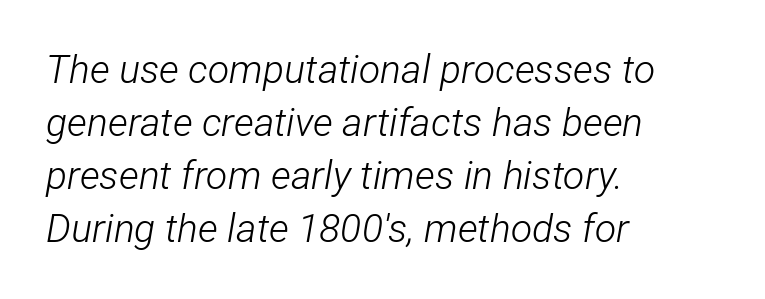
{"italic": "yes", "lean": "right", "slant_degrees": 12, "bold": "no", "weight": "light", "width": "condensed", "stroke_contrast": "low", "x_height": "medium", "monospaced": "no", "underline": "no", "align": "left", "line_spacing": "normal", "line_spacing_ratio": 1.36, "letter_spacing": "normal", "letter_spacing_em": 0.0, "glyph_px": 39}
